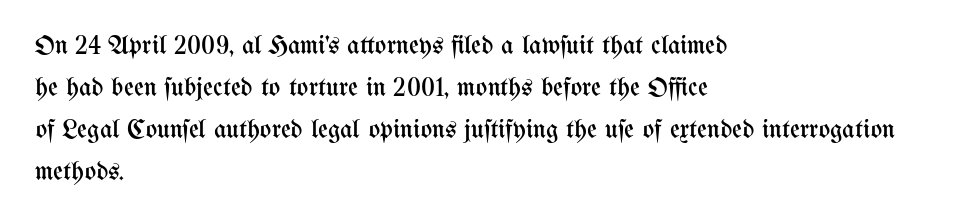
The image shows 27 px text type, upright; set left-aligned, normal line spacing (1.56x), normal letter spacing, not underlined.
